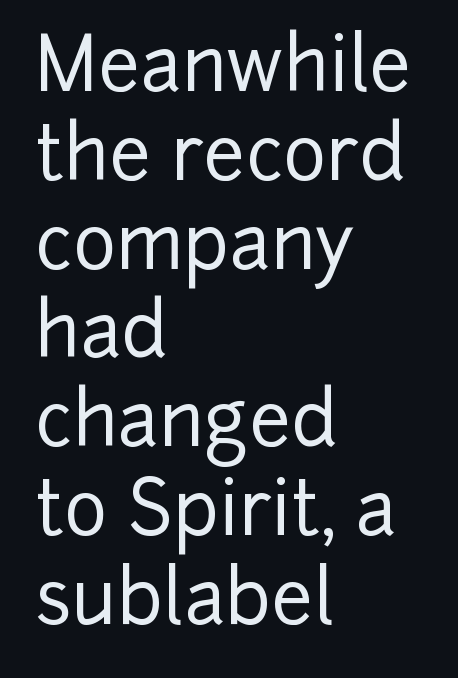
Q: Is the text italic (slanted)? A: No, it is upright.
Q: Is the typeface a serif or a sans-serif typeface? A: Sans-serif.
Q: Is the text underlined? A: No.
Q: How is the paragraph aligned? A: Left-aligned.
Q: Is the spacing between letters normal or unusually wide? A: Normal.
Q: Width (condensed, normal, or wide)? A: Normal.
Q: Stroke contrast? A: Low.
Q: x-height? A: Medium.
Q: Monospaced? A: No.
